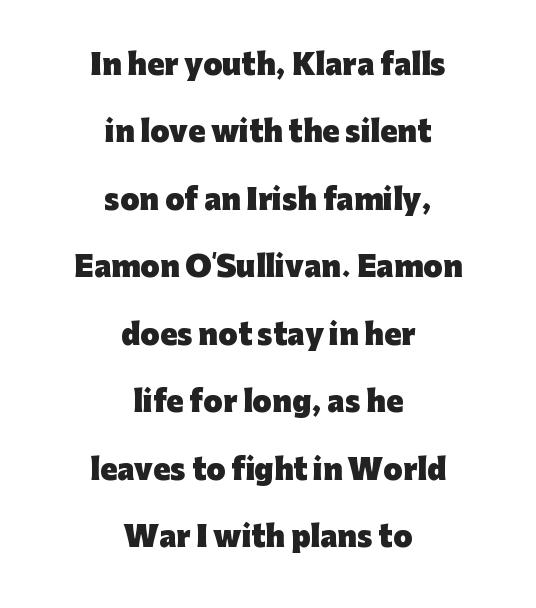
The image shows 28 px heavy sans-serif type, upright; set centered, loose line spacing (2.41x), normal letter spacing, not underlined; low stroke contrast and a medium x-height.
